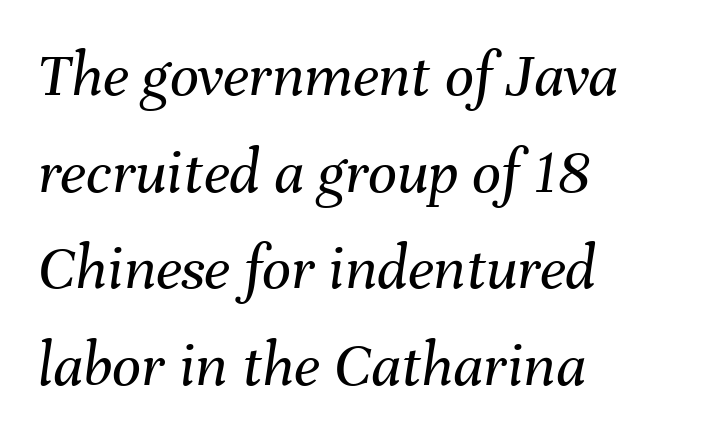
The lines in this sample share a left origin and differ only in where they stop. The font sits on the lighter half of the weight spectrum, regular included. Only glyphs here, with clear space below each row. The face used here is proportionally spaced, like ordinary book or web type. Interline gaps are of average width in this sample.
